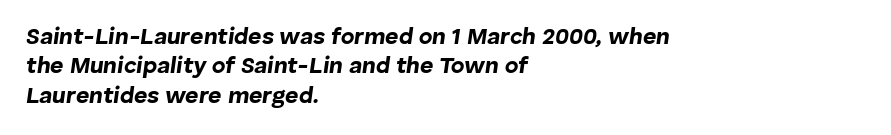
The image shows 23 px bold type, italic (leaning right); set left-aligned, normal line spacing (1.28x), normal letter spacing, not underlined.
